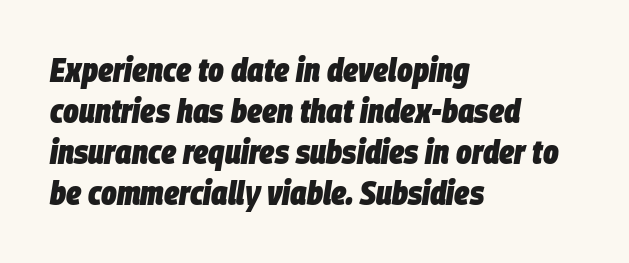
{"italic": "yes", "lean": "right", "slant_degrees": 9, "bold": "yes", "weight": "heavy", "width": "condensed", "stroke_contrast": "low", "x_height": "large", "monospaced": "no", "underline": "no", "align": "left", "line_spacing_ratio": 1.24, "letter_spacing": "normal", "letter_spacing_em": 0.0, "glyph_px": 33}
